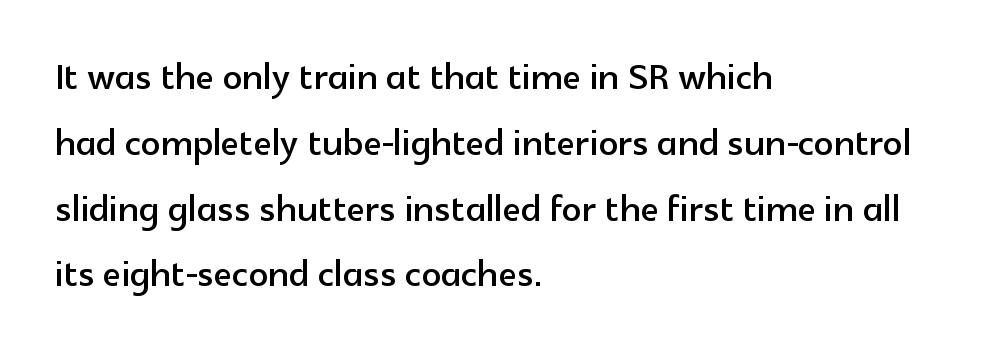
The image shows 48 px sans-serif type, upright; set left-aligned, normal line spacing (1.37x), normal letter spacing, not underlined; a medium x-height.
